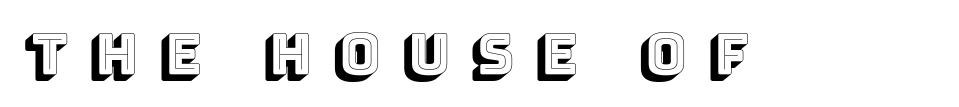
Q: Is the text italic (slanted)? A: No, it is upright.
Q: Is the text underlined? A: No.
Q: Is the spacing between letters normal or unusually wide? A: Unusually wide.
Q: Width (condensed, normal, or wide)? A: Normal.
Q: x-height? A: Large.
Q: Monospaced? A: No.
